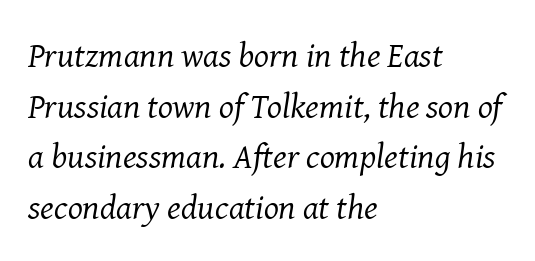
{"serif": "yes", "italic": "yes", "lean": "right", "slant_degrees": 8, "bold": "no", "weight": "regular", "width": "normal", "stroke_contrast": "medium", "x_height": "medium", "monospaced": "no", "underline": "no", "align": "left", "line_spacing": "normal", "line_spacing_ratio": 1.45, "letter_spacing": "normal", "letter_spacing_em": 0.0, "glyph_px": 35}
